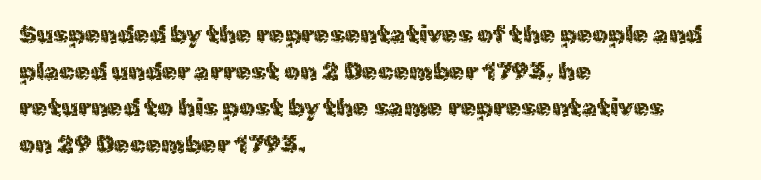
Q: Is the text italic (slanted)? A: No, it is upright.
Q: Is the text underlined? A: No.
Q: How is the paragraph aligned? A: Left-aligned.
Q: Is the spacing between letters normal or unusually wide? A: Normal.
Q: Is the spacing between lines tight, normal or loose? A: Normal.
